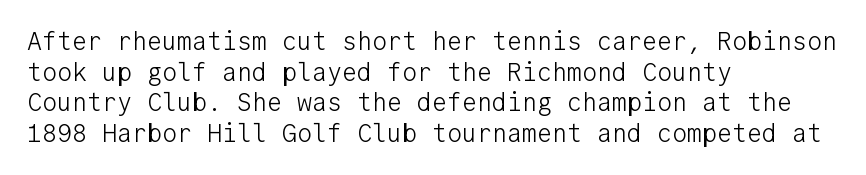
The letters look calm and open, with moderate or lighter stems. Descenders are the only things crossing below the line. Left-aligned paragraph, ragged on the right. Short note: letters normally spaced.
